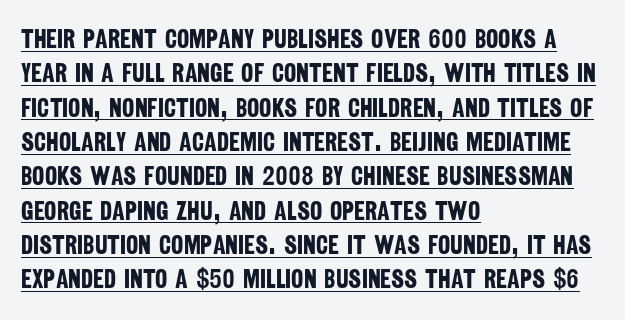
Vertical spacing — default. This rendering uses left alignment, leaving the right contour irregular. Descenders here cross a horizontal rule under the line. The gaps between neighbouring characters are ordinary and unremarkable.
